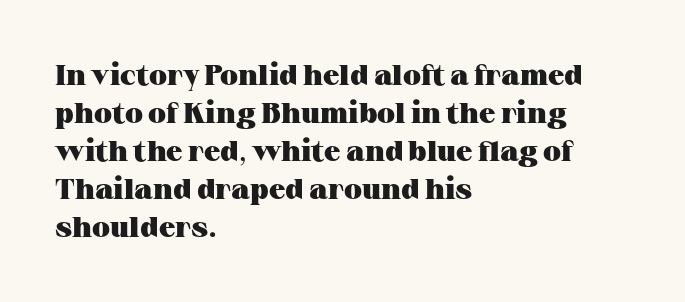
{"serif": "yes", "italic": "no", "bold": "yes", "weight": "heavy", "width": "wide", "stroke_contrast": "medium", "x_height": "medium", "monospaced": "no", "underline": "no", "align": "left", "line_spacing": "normal", "line_spacing_ratio": 1.31, "letter_spacing": "normal", "letter_spacing_em": 0.0, "glyph_px": 29}
